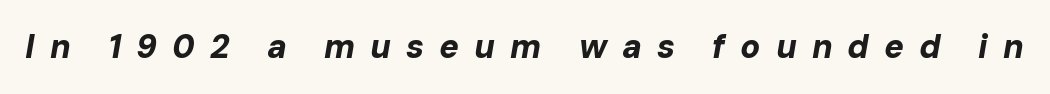
The rendering uses natural spacing where letterforms have individual widths. Emphasis by weight is at full strength: bold. Inter-character spacing is expanded well beyond the font's built-in metrics. Unmarked baselines from the first word to the last. The text carries the slant typical of an italic or oblique font.
